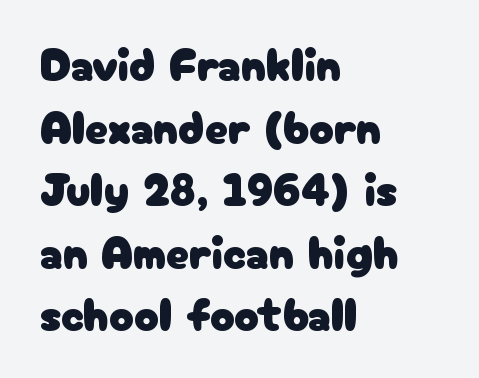
The image shows 46 px sans-serif type, upright; set left-aligned, normal line spacing (1.36x), normal letter spacing, not underlined; low stroke contrast and a medium x-height.
